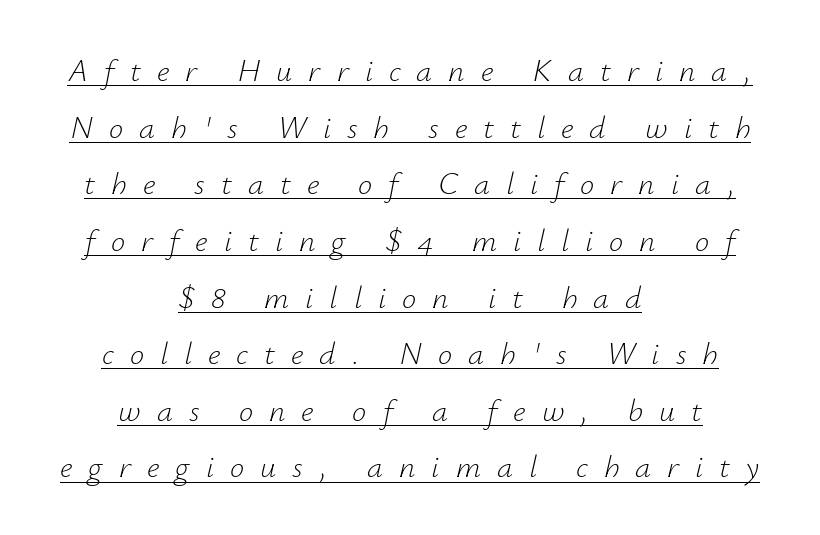
There is plenty of visible air inserted between adjacent glyphs. The weight would be labelled regular, book, light, or lighter still. Style check: oblique. Where is the straight margin? There isn't one; the lines are centered. The string is rendered with underlining switched on.
